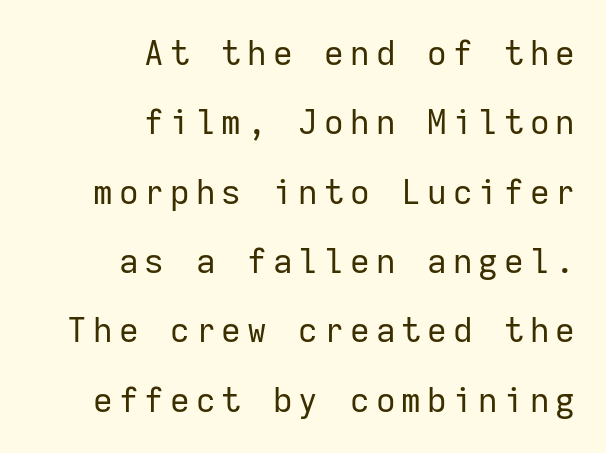
{"serif": "no", "italic": "no", "bold": "no", "weight": "regular", "width": "normal", "stroke_contrast": "low", "x_height": "medium", "monospaced": "yes", "underline": "no", "align": "right", "line_spacing": "loose", "line_spacing_ratio": 2.04, "glyph_px": 34}
